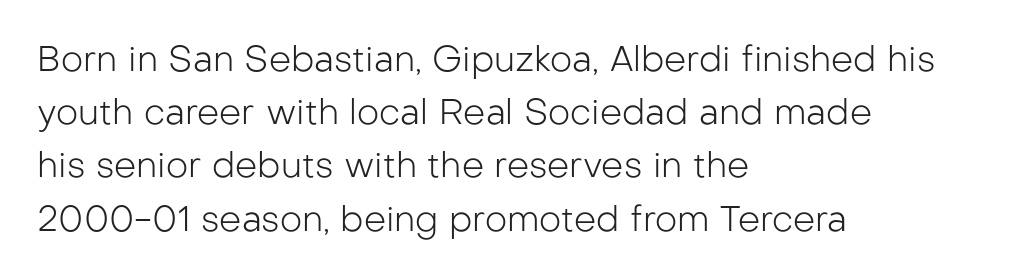
The baseline area is clear. Students, observe: this is what conventionally led text looks like. The rag falls on the right side of this text block. Note the varied advance widths — an 'i' is clearly narrower than an 'm'. The letters stand straight up with perfectly vertical stems.
